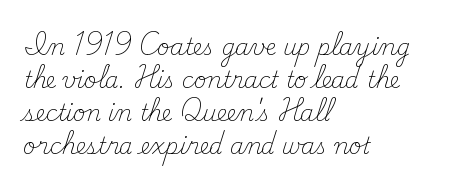
In terms of leading, this rendering sits right in the middle. Stems here are at most as thick as an everyday book face. Letter spacing: default.
